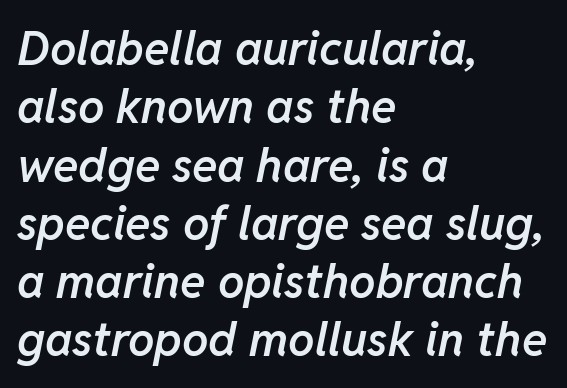
The image shows 47 px semibold type, italic (leaning right); set left-aligned, line spacing 1.24x, normal letter spacing, not underlined; low stroke contrast and a medium x-height.
